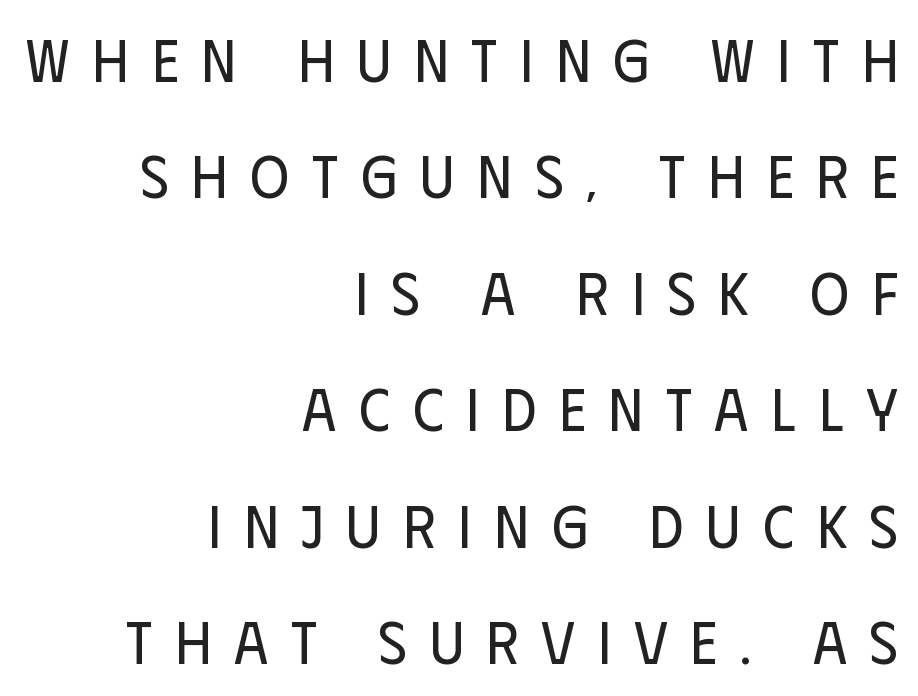
Q: Is the text bold? A: No.
Q: Is the text italic (slanted)? A: No, it is upright.
Q: Is the typeface a serif or a sans-serif typeface? A: Sans-serif.
Q: Is the text underlined? A: No.
Q: How is the paragraph aligned? A: Right-aligned.
Q: Is the spacing between letters normal or unusually wide? A: Unusually wide.
Q: Is the spacing between lines tight, normal or loose? A: Loose.
Q: Width (condensed, normal, or wide)? A: Condensed.
Q: Stroke contrast? A: Low.
Q: x-height? A: Large.
Q: Monospaced? A: No.
